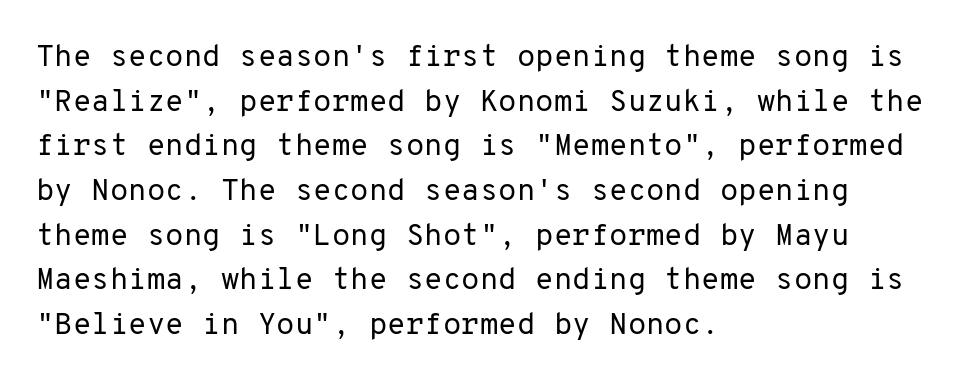
{"serif": "no", "italic": "no", "bold": "no", "weight": "regular", "width": "normal", "stroke_contrast": "low", "x_height": "medium", "monospaced": "yes", "underline": "no", "align": "left", "line_spacing": "normal", "line_spacing_ratio": 1.49, "letter_spacing": "normal", "letter_spacing_em": 0.0, "glyph_px": 30}
